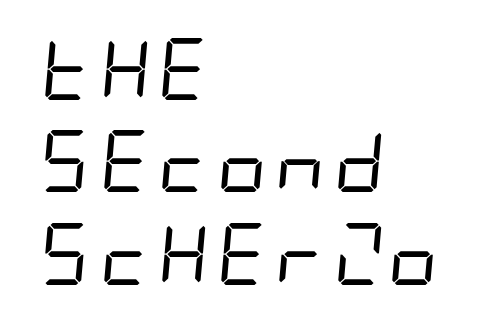
{"serif": "no", "bold": "no", "weight": "regular", "width": "condensed", "stroke_contrast": "low", "x_height": "large", "underline": "no", "align": "left", "line_spacing": "normal", "line_spacing_ratio": 1.49, "letter_spacing": "normal", "letter_spacing_em": 0.0, "glyph_px": 62}
